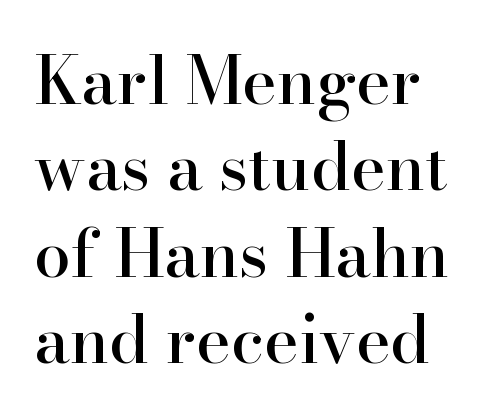
{"serif": "yes", "italic": "no", "width": "normal", "stroke_contrast": "high", "x_height": "small", "monospaced": "no", "underline": "no", "line_spacing": "normal", "line_spacing_ratio": 1.31, "letter_spacing": "normal", "letter_spacing_em": 0.0, "glyph_px": 66}
